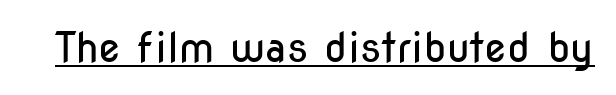
The image shows 41 px regular-weight, condensed sans-serif type, upright; set normal letter spacing, underlined; low stroke contrast and a medium x-height.
